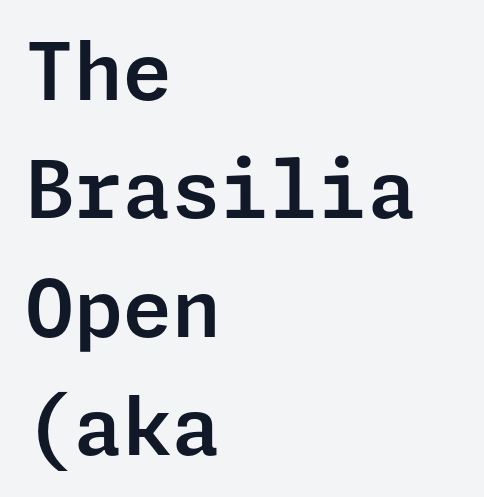
The image shows 79 px sans-serif type, upright; set left-aligned, normal line spacing (1.5x), normal letter spacing, not underlined; low stroke contrast and a medium x-height.
